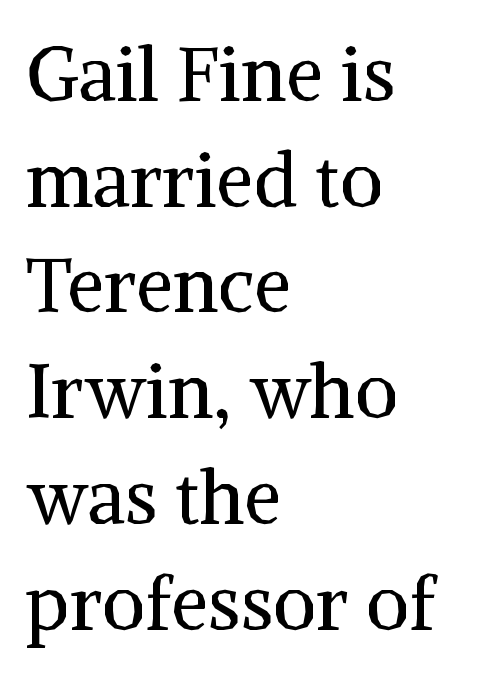
{"serif": "yes", "italic": "no", "bold": "no", "weight": "regular", "width": "normal", "stroke_contrast": "medium", "x_height": "medium", "monospaced": "no", "underline": "no", "align": "left", "line_spacing": "normal", "line_spacing_ratio": 1.41, "letter_spacing": "normal", "letter_spacing_em": 0.0, "glyph_px": 75}
